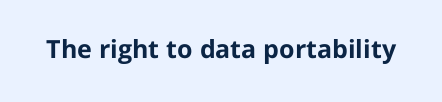
Q: Is the text bold? A: Yes.
Q: Is the text italic (slanted)? A: No, it is upright.
Q: Is the text underlined? A: No.
Q: Is the spacing between letters normal or unusually wide? A: Normal.
